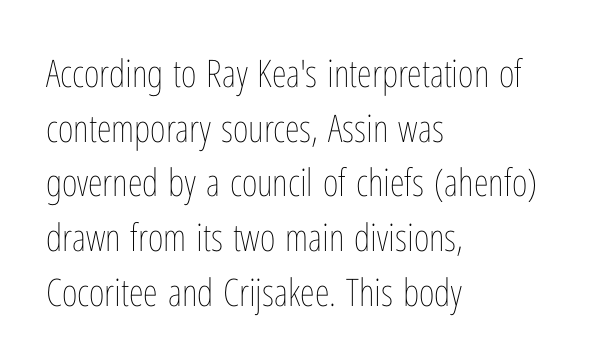
The image shows 38 px thin, condensed type, upright; set left-aligned, normal line spacing (1.44x), normal letter spacing, not underlined; low stroke contrast and a medium x-height.
